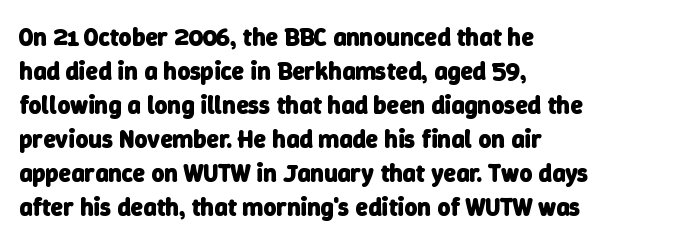
The image shows 25 px bold type; set left-aligned, normal line spacing (1.36x), normal letter spacing, not underlined.
